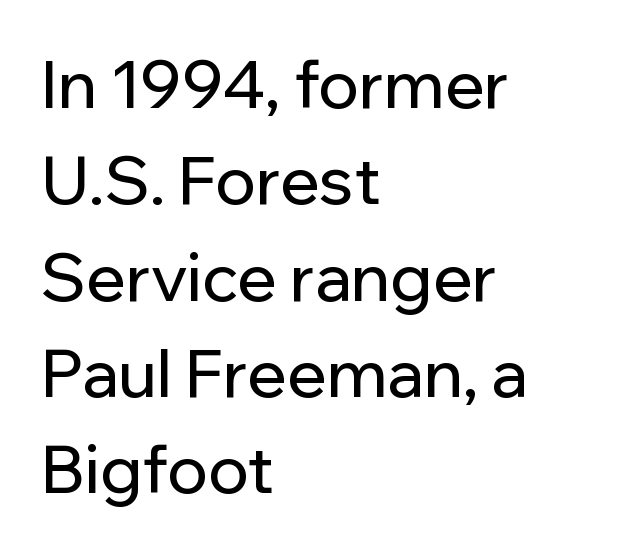
Nope, no serifs anywhere on these letters. This rendering features lettering with no underline. What's the leading like? Ordinary, nothing unusual. Alignment: flush left.
